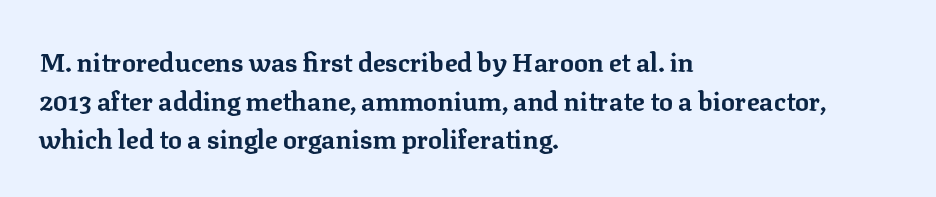
Q: Is the text bold? A: Yes.
Q: Is the text italic (slanted)? A: No, it is upright.
Q: Is the text underlined? A: No.
Q: How is the paragraph aligned? A: Left-aligned.
Q: Is the spacing between letters normal or unusually wide? A: Normal.
Q: Is the spacing between lines tight, normal or loose? A: Normal.
